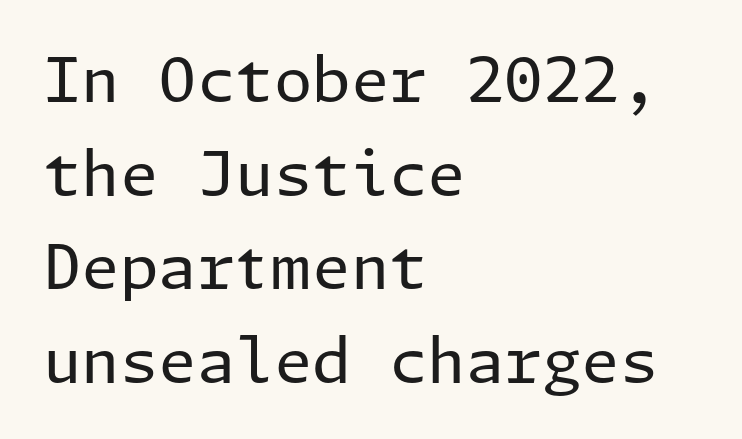
Upright lettering throughout. Layout note: lines flush left. Leading: standard. This rendering features lettering with no underline.
